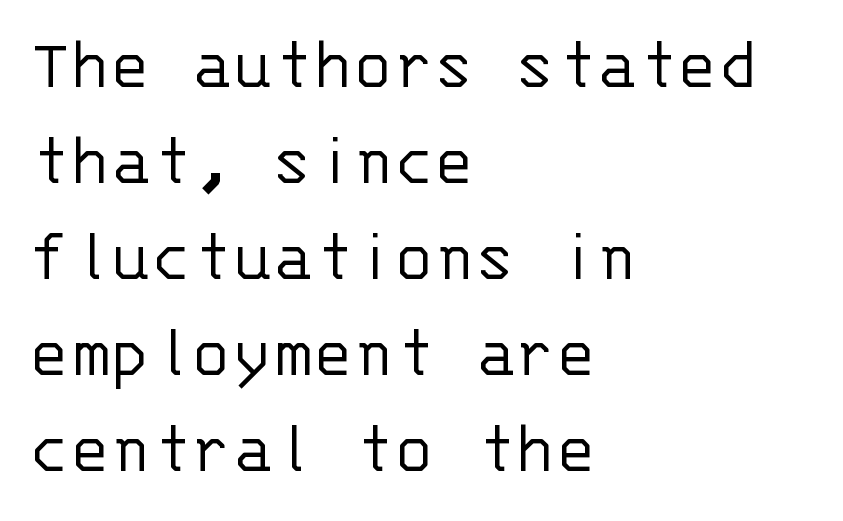
The image shows 75 px light sans-serif type, upright, monospaced; set left-aligned, normal line spacing (1.28x), normal letter spacing, not underlined; low stroke contrast and a large x-height.
